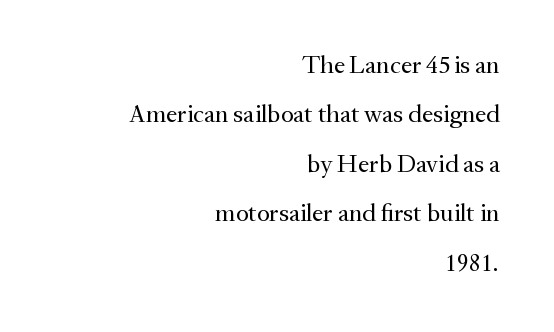
Q: Is the text bold? A: No.
Q: Is the text italic (slanted)? A: No, it is upright.
Q: Is the text underlined? A: No.
Q: How is the paragraph aligned? A: Right-aligned.
Q: Is the spacing between letters normal or unusually wide? A: Normal.
Q: Is the spacing between lines tight, normal or loose? A: Loose.
